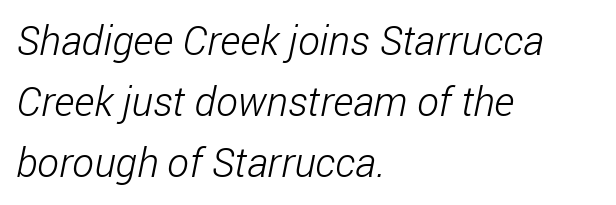
{"serif": "no", "bold": "no", "weight": "light", "width": "condensed", "stroke_contrast": "low", "x_height": "medium", "monospaced": "no", "underline": "no", "align": "left", "line_spacing": "normal", "line_spacing_ratio": 1.49, "letter_spacing": "normal", "letter_spacing_em": 0.0, "glyph_px": 41}
